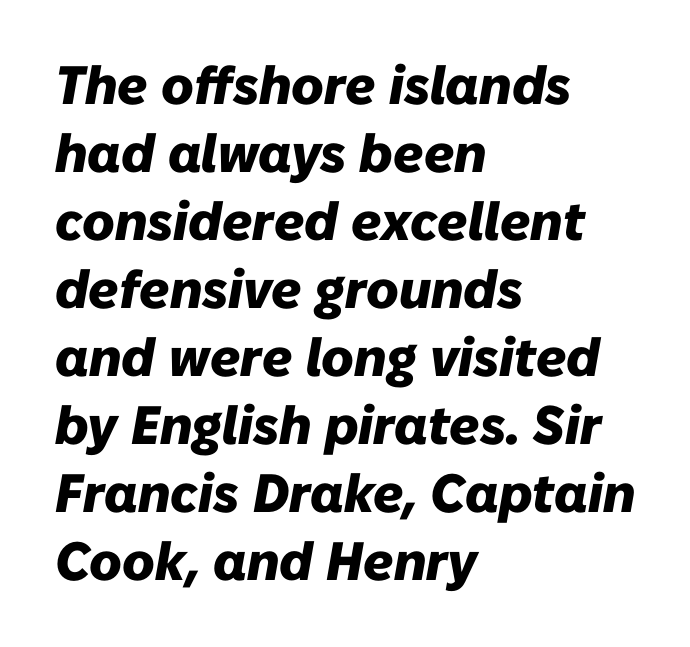
Tracking value appears to be zero — textbook default spacing. How heavy is the stroke? Heavy — this is a bold. The passage shown leans; its letterforms are oblique. In CSS terms this would be text-align: left. Bare-footed words on every line. Proportional: the letters do not fall into vertical columns.
